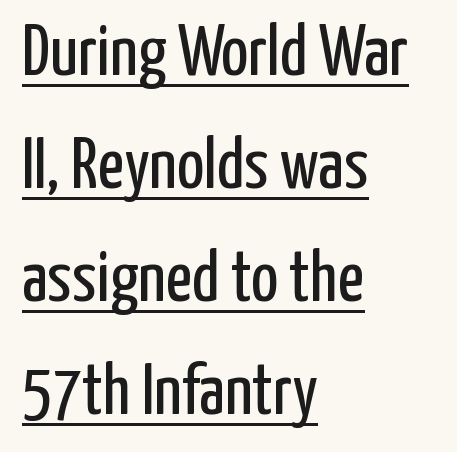
Q: Is the text bold? A: No.
Q: Is the text italic (slanted)? A: No, it is upright.
Q: Is the typeface a serif or a sans-serif typeface? A: Sans-serif.
Q: Is the text underlined? A: Yes.
Q: How is the paragraph aligned? A: Left-aligned.
Q: Is the spacing between letters normal or unusually wide? A: Normal.
Q: Is the spacing between lines tight, normal or loose? A: Normal.
Q: Width (condensed, normal, or wide)? A: Condensed.
Q: Stroke contrast? A: Low.
Q: x-height? A: Medium.
Q: Monospaced? A: No.
